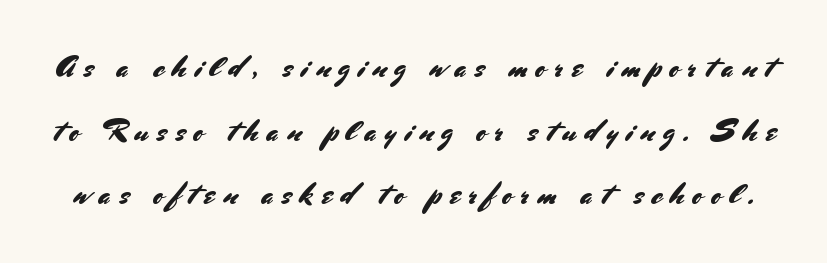
Q: Is the text italic (slanted)? A: Yes.
Q: Is the typeface a serif or a sans-serif typeface? A: Sans-serif.
Q: Is the text underlined? A: No.
Q: Is the spacing between letters normal or unusually wide? A: Unusually wide.
Q: Is the spacing between lines tight, normal or loose? A: Loose.
Q: Width (condensed, normal, or wide)? A: Normal.
Q: Stroke contrast? A: Medium.
Q: x-height? A: Small.
Q: Monospaced? A: No.
